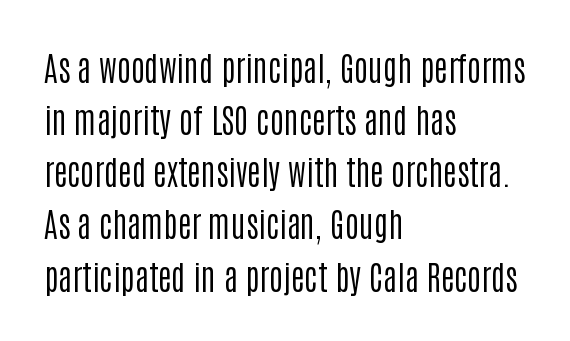
Q: Is the text bold? A: No.
Q: Is the text italic (slanted)? A: No, it is upright.
Q: Is the typeface a serif or a sans-serif typeface? A: Sans-serif.
Q: Is the text underlined? A: No.
Q: How is the paragraph aligned? A: Left-aligned.
Q: Is the spacing between letters normal or unusually wide? A: Normal.
Q: Is the spacing between lines tight, normal or loose? A: Normal.
Q: Width (condensed, normal, or wide)? A: Condensed.
Q: Stroke contrast? A: Low.
Q: x-height? A: Large.
Q: Monospaced? A: No.
